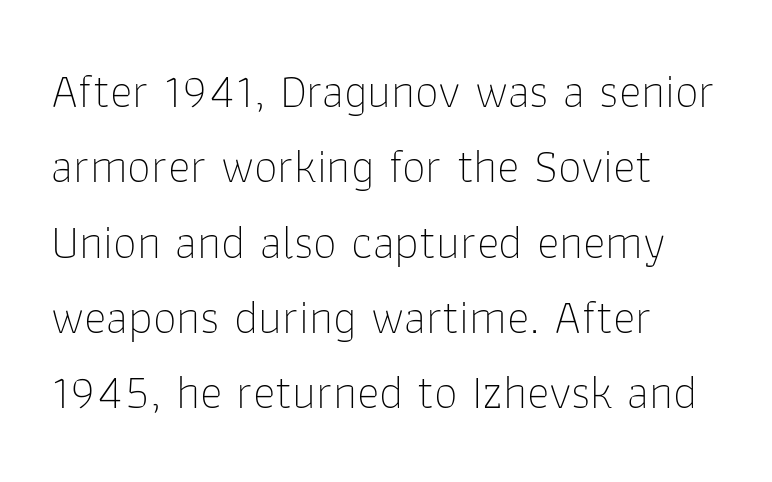
Is this a fixed-width face? No — the glyphs have proportional, varying widths. Type style note: lacks serifs. Posture: straight, roman, zero tilt. Nobody drew a line under any word here.
